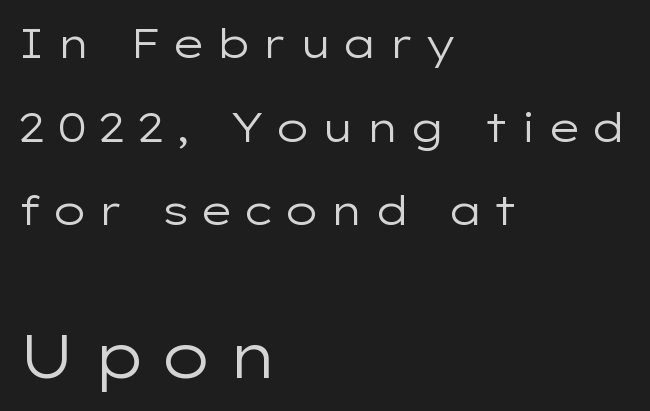
{"serif": "no", "italic": "no", "bold": "no", "weight": "regular", "width": "wide", "stroke_contrast": "low", "x_height": "medium", "monospaced": "no", "underline": "no", "align": "left", "line_spacing": "loose", "line_spacing_ratio": 2.04, "letter_spacing": "wide", "letter_spacing_em": 0.24, "larger_block": "second", "size_ratio": 1.49, "glyph_px": 61}
